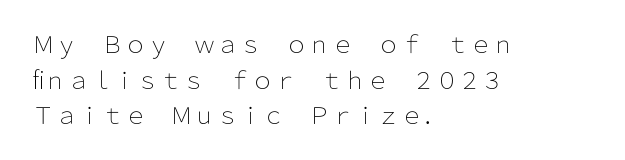
Q: Is the text bold? A: No.
Q: Is the text italic (slanted)? A: No, it is upright.
Q: Is the text underlined? A: No.
Q: How is the paragraph aligned? A: Left-aligned.
Q: Is the spacing between letters normal or unusually wide? A: Normal.
Q: Is the spacing between lines tight, normal or loose? A: Normal.
